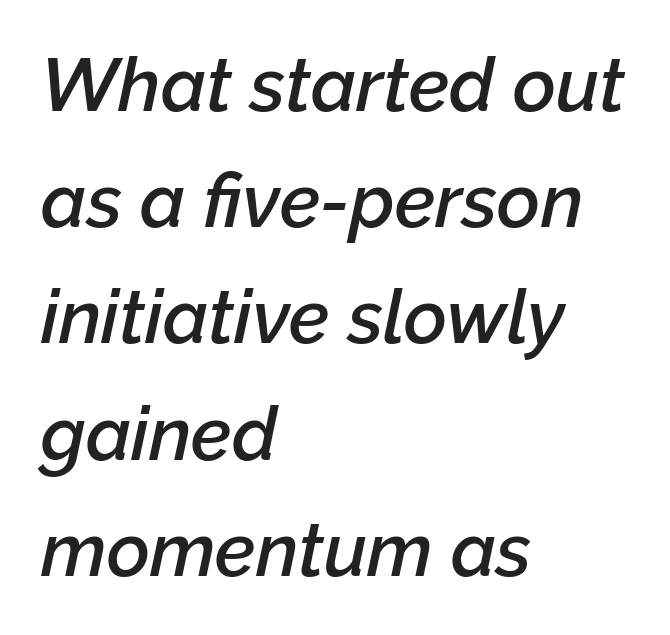
{"italic": "yes", "lean": "right", "slant_degrees": 12, "bold": "semi", "weight": "semibold", "width": "normal", "stroke_contrast": "low", "x_height": "medium", "monospaced": "no", "underline": "no", "align": "left", "line_spacing": "normal", "line_spacing_ratio": 1.57, "letter_spacing": "normal", "letter_spacing_em": 0.0, "glyph_px": 74}
